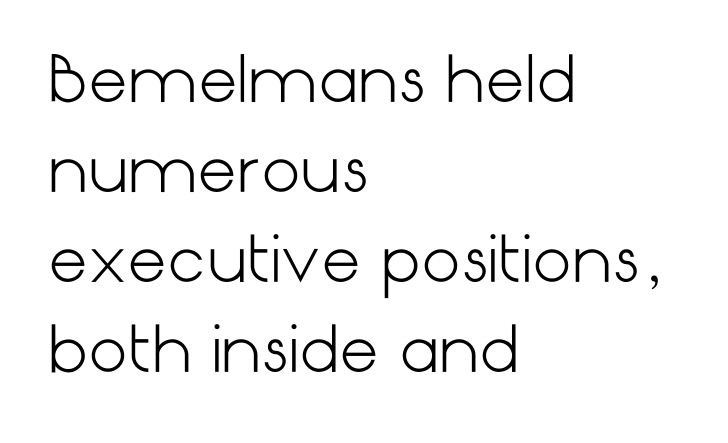
Q: Is the text bold? A: No.
Q: Is the text italic (slanted)? A: No, it is upright.
Q: Is the typeface a serif or a sans-serif typeface? A: Sans-serif.
Q: Is the text underlined? A: No.
Q: How is the paragraph aligned? A: Left-aligned.
Q: Is the spacing between letters normal or unusually wide? A: Normal.
Q: Is the spacing between lines tight, normal or loose? A: Normal.
Q: Width (condensed, normal, or wide)? A: Normal.
Q: Stroke contrast? A: Low.
Q: x-height? A: Medium.
